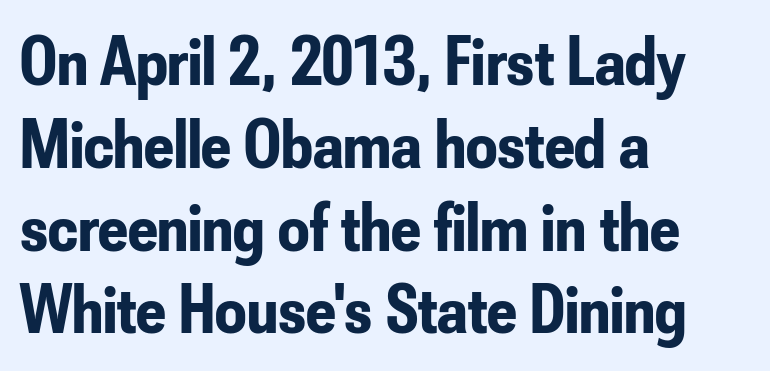
Q: Is the text bold? A: Yes.
Q: Is the text italic (slanted)? A: No, it is upright.
Q: Is the typeface a serif or a sans-serif typeface? A: Sans-serif.
Q: Is the text underlined? A: No.
Q: How is the paragraph aligned? A: Left-aligned.
Q: Is the spacing between letters normal or unusually wide? A: Normal.
Q: Width (condensed, normal, or wide)? A: Condensed.
Q: Stroke contrast? A: Low.
Q: x-height? A: Small.
Q: Monospaced? A: No.
